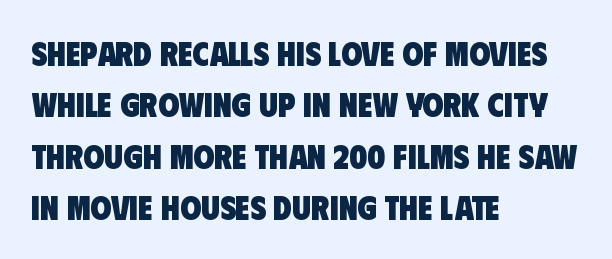
{"serif": "no", "bold": "yes", "weight": "heavy", "width": "condensed", "stroke_contrast": "low", "x_height": "large", "monospaced": "no", "underline": "no", "align": "left", "line_spacing": "normal", "line_spacing_ratio": 1.51, "letter_spacing": "normal", "letter_spacing_em": 0.0, "glyph_px": 34}
